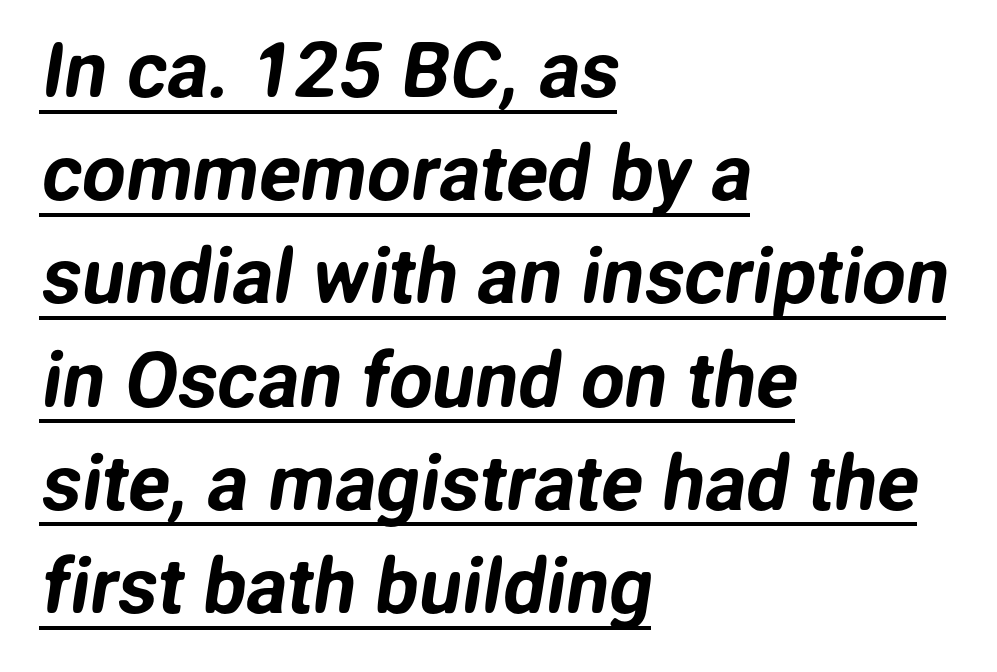
The image shows 77 px sans-serif type; set left-aligned, normal line spacing (1.34x), normal letter spacing, underlined; low stroke contrast and a medium x-height.
